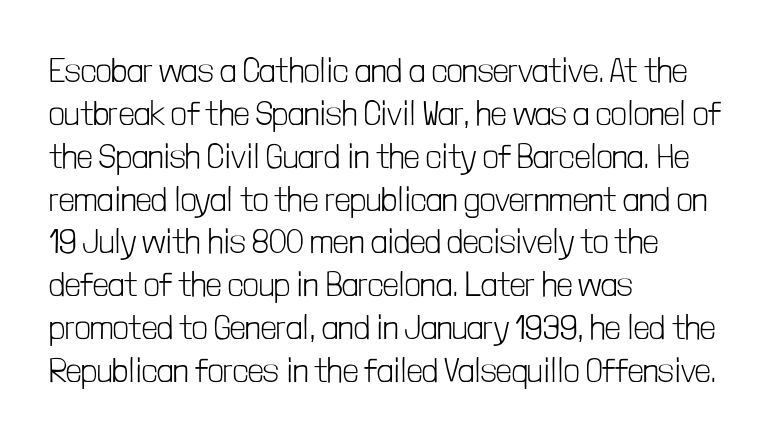
{"serif": "no", "italic": "no", "bold": "no", "weight": "light", "width": "condensed", "stroke_contrast": "low", "x_height": "medium", "monospaced": "no", "underline": "no", "align": "left", "line_spacing": "normal", "line_spacing_ratio": 1.26, "letter_spacing": "normal", "letter_spacing_em": 0.0, "glyph_px": 34}
